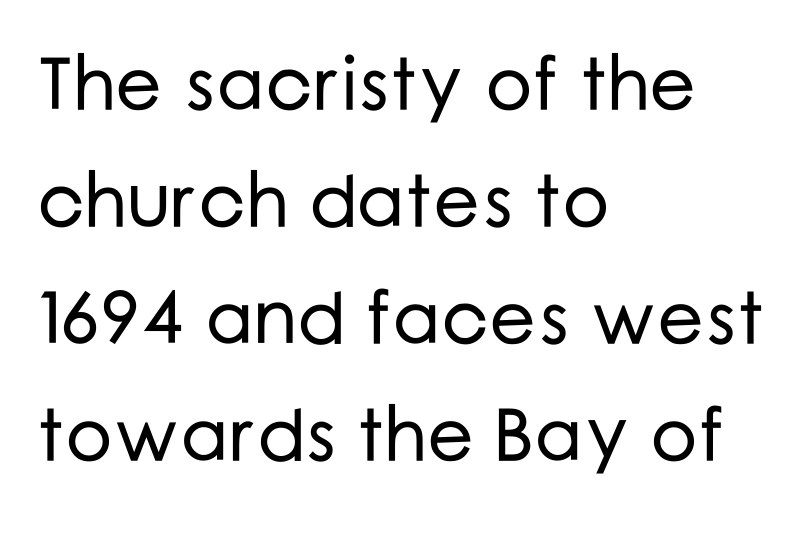
{"serif": "no", "italic": "no", "width": "normal", "stroke_contrast": "low", "x_height": "medium", "monospaced": "no", "underline": "no", "align": "left", "line_spacing": "normal", "line_spacing_ratio": 1.58, "letter_spacing": "normal", "letter_spacing_em": 0.0, "glyph_px": 74}
